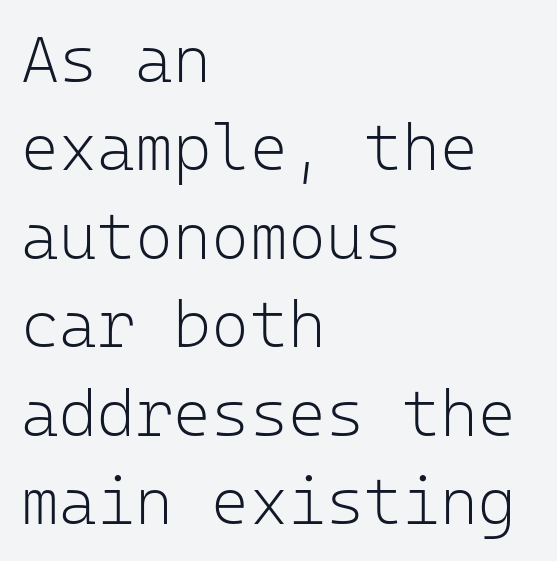
This is not heavy type; no bold has been used. You could count columns in this text — the font is strictly monospaced. The area under the type is left untouched. Default kerning and tracking; the words read as compact shapes. Compared with typical paragraphs, the rows here are spaced about the same. Letterform terminals end flat and unadorned throughout the passage.
